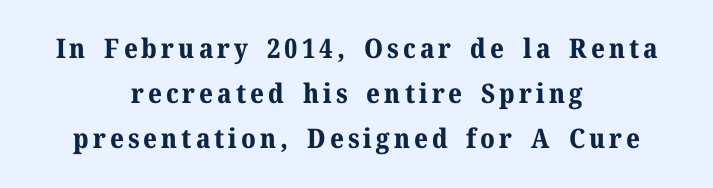
{"italic": "no", "bold": "yes", "underline": "no", "align": "center", "line_spacing": "normal", "line_spacing_ratio": 1.66, "glyph_px": 27}
